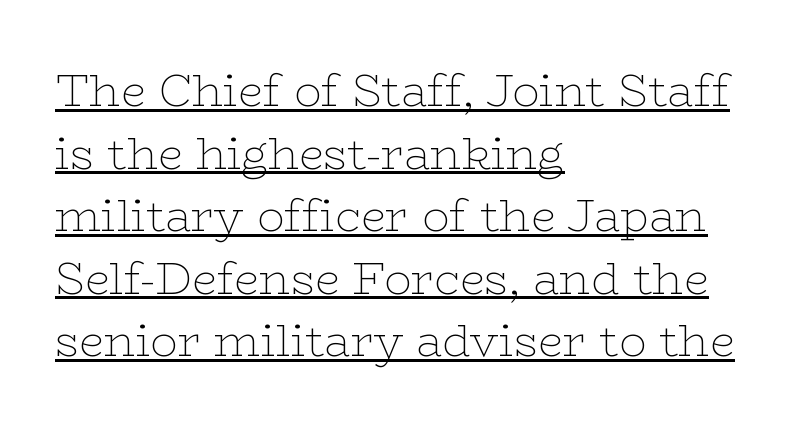
Q: Is the text bold? A: No.
Q: Is the text italic (slanted)? A: No, it is upright.
Q: Is the typeface a serif or a sans-serif typeface? A: Serif.
Q: Is the text underlined? A: Yes.
Q: How is the paragraph aligned? A: Left-aligned.
Q: Is the spacing between letters normal or unusually wide? A: Normal.
Q: Is the spacing between lines tight, normal or loose? A: Normal.
Q: Width (condensed, normal, or wide)? A: Wide.
Q: Stroke contrast? A: Low.
Q: x-height? A: Medium.
Q: Monospaced? A: No.
